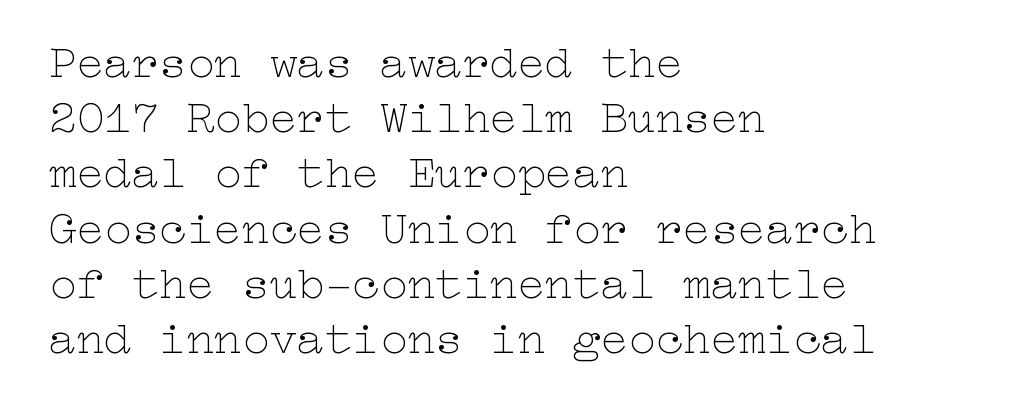
Is the letter spacing exaggerated? No — it looks like the ordinary default. No letter is thick-stroked: the sample isn't bold. This rendering uses left alignment, leaving the right contour irregular. The glyphs are unaccompanied by any horizontal stroke below them.
